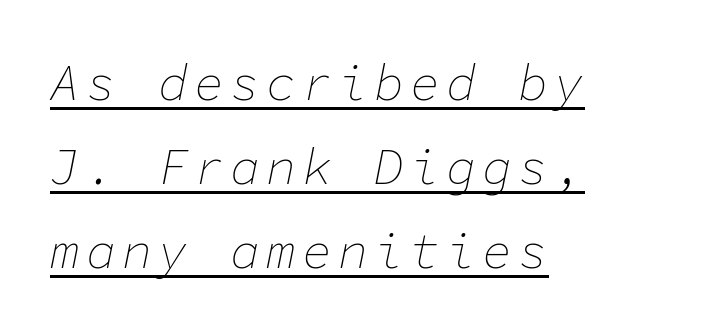
The image shows 50 px thin type, italic (leaning right), monospaced; set left-aligned, normal line spacing (1.68x), underlined; low stroke contrast and a medium x-height.
